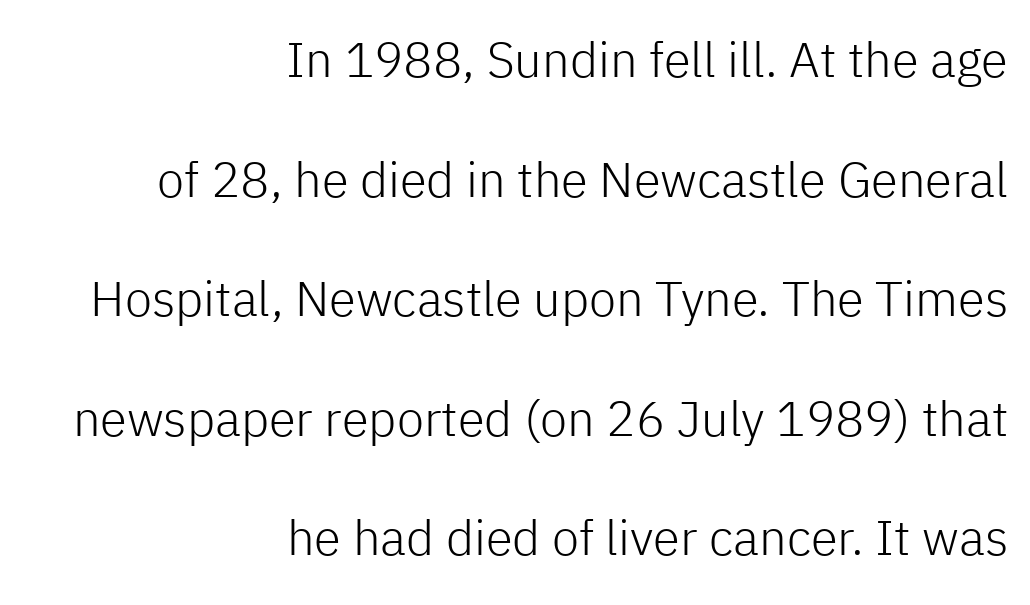
{"serif": "no", "italic": "no", "bold": "no", "weight": "light", "width": "normal", "stroke_contrast": "low", "x_height": "medium", "monospaced": "no", "underline": "no", "align": "right", "line_spacing": "loose", "line_spacing_ratio": 2.44, "letter_spacing": "normal", "letter_spacing_em": 0.0, "glyph_px": 49}
